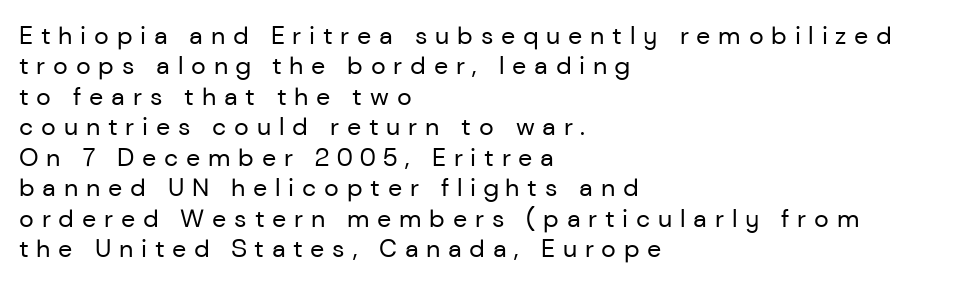
Q: Is the text bold? A: No.
Q: Is the text italic (slanted)? A: No, it is upright.
Q: Is the text underlined? A: No.
Q: How is the paragraph aligned? A: Left-aligned.
Q: Is the spacing between letters normal or unusually wide? A: Unusually wide.
